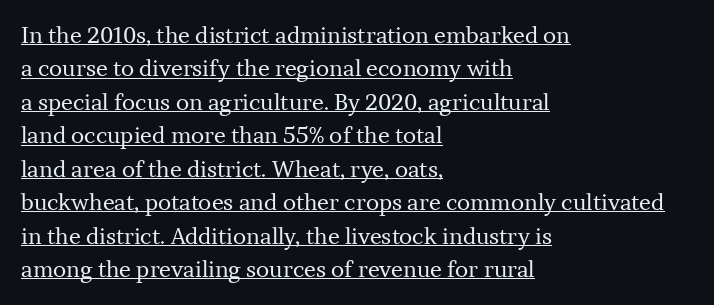
{"italic": "no", "bold": "no", "underline": "yes", "align": "left", "line_spacing": "normal", "line_spacing_ratio": 1.52, "letter_spacing": "normal", "letter_spacing_em": 0.0, "glyph_px": 22}
